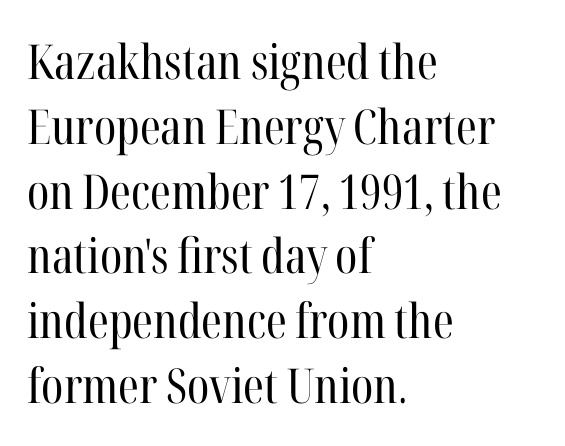
The image shows 48 px regular-weight, condensed serif type, upright; set left-aligned, normal line spacing (1.35x), normal letter spacing, not underlined; high stroke contrast and a medium x-height.
